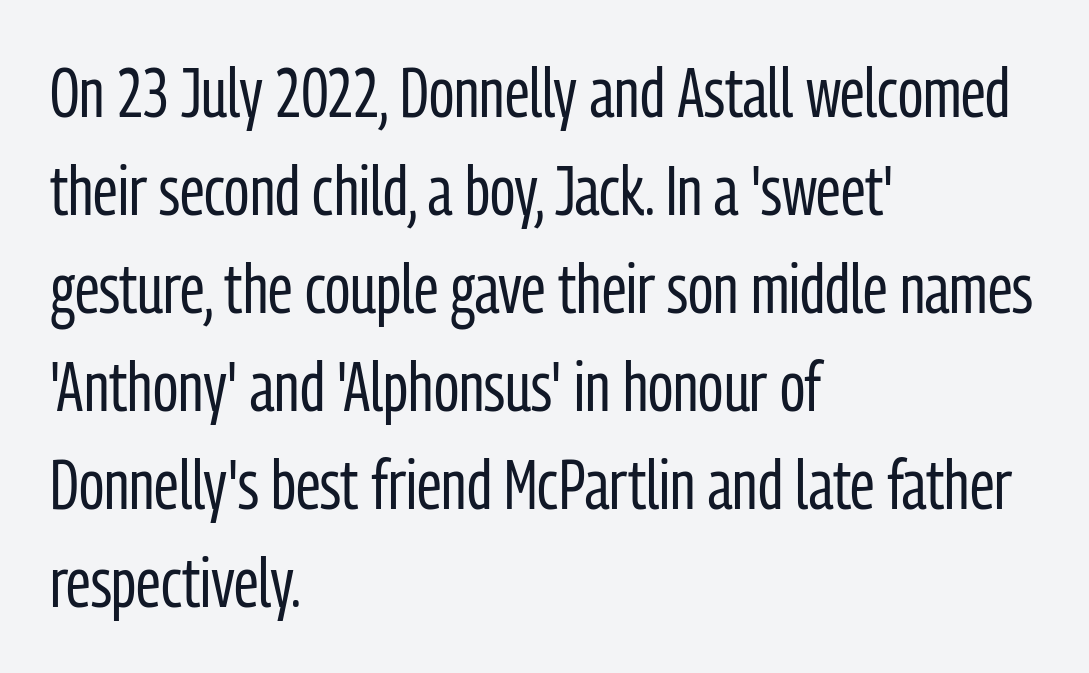
The image shows 69 px regular-weight, condensed sans-serif type, upright; set left-aligned, normal line spacing (1.42x), normal letter spacing, not underlined; low stroke contrast and a medium x-height.
